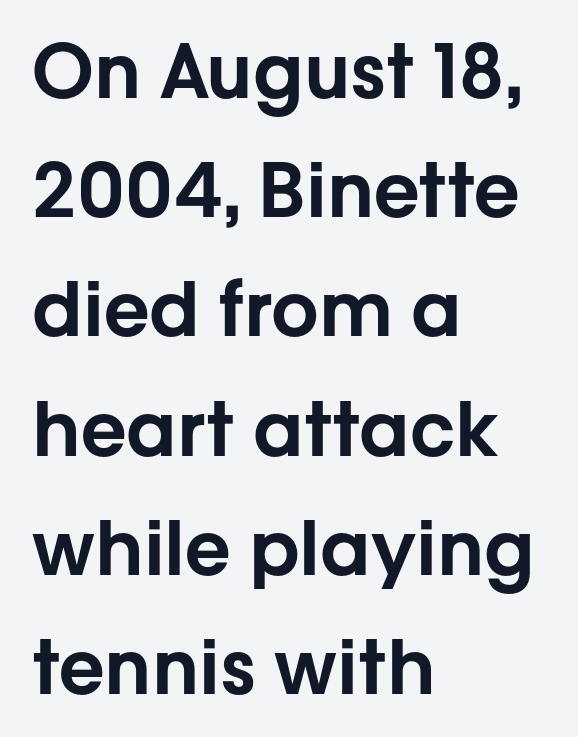
Q: Is the text italic (slanted)? A: No, it is upright.
Q: Is the typeface a serif or a sans-serif typeface? A: Sans-serif.
Q: Is the text underlined? A: No.
Q: How is the paragraph aligned? A: Left-aligned.
Q: Is the spacing between letters normal or unusually wide? A: Normal.
Q: Is the spacing between lines tight, normal or loose? A: Normal.
Q: Width (condensed, normal, or wide)? A: Normal.
Q: Stroke contrast? A: Low.
Q: x-height? A: Medium.
Q: Monospaced? A: No.
